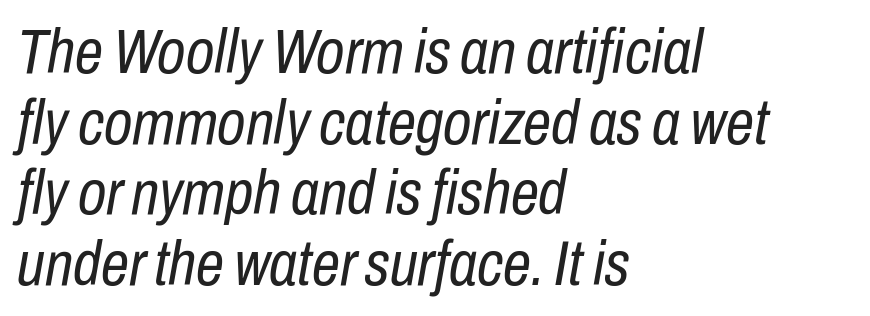
Students, observe: this is what under-led, compact text looks like. The rendering uses natural spacing where letterforms have individual widths. Plain, unruled lines of type. These lines keep a tight, regular rhythm from letter to letter.
